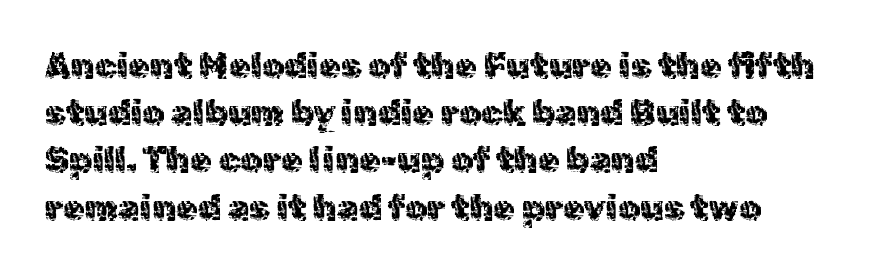
{"serif": "no", "italic": "no", "bold": "no", "weight": "regular", "width": "normal", "x_height": "medium", "monospaced": "no", "underline": "no", "align": "left", "line_spacing": "normal", "line_spacing_ratio": 1.35, "letter_spacing": "normal", "letter_spacing_em": 0.0, "glyph_px": 35}
